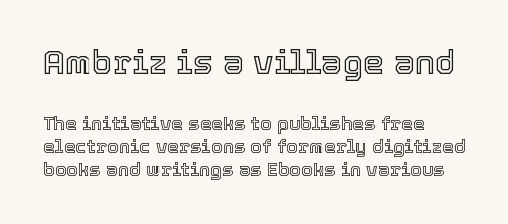
Q: Is the text italic (slanted)? A: No, it is upright.
Q: Is the text underlined? A: No.
Q: Is the spacing between letters normal or unusually wide? A: Normal.
Q: Which block of text is set in a larger size, the first (top) or the second (bottom)? A: The first (top) one.
Q: Width (condensed, normal, or wide)? A: Normal.
Q: x-height? A: Medium.
Q: Monospaced? A: No.
